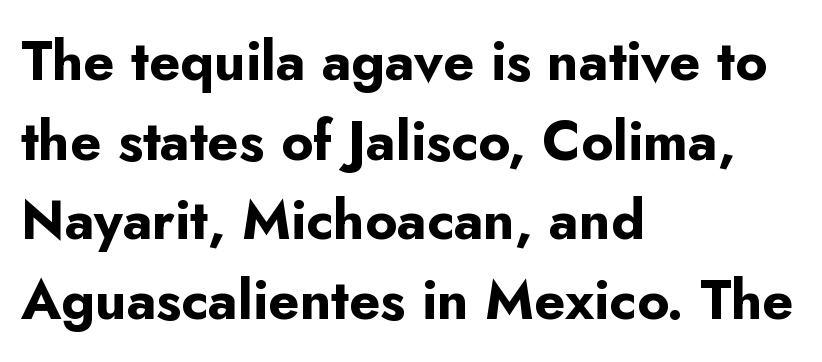
How heavy is the stroke? Heavy — this is a bold. One glance says typical: line gaps are just what's usual. No italicization has been applied; the sample stays upright. These lines stack with their left ends in a neat column.
